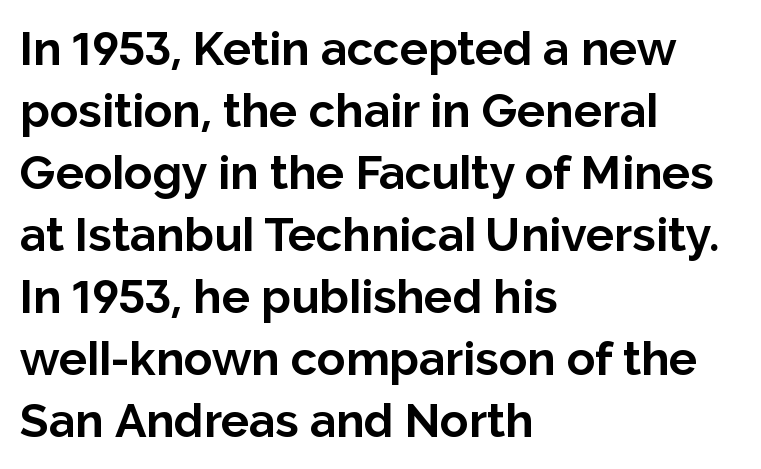
Q: Is the text bold? A: Yes.
Q: Is the text italic (slanted)? A: No, it is upright.
Q: Is the typeface a serif or a sans-serif typeface? A: Sans-serif.
Q: Is the text underlined? A: No.
Q: How is the paragraph aligned? A: Left-aligned.
Q: Is the spacing between letters normal or unusually wide? A: Normal.
Q: Is the spacing between lines tight, normal or loose? A: Normal.
Q: Width (condensed, normal, or wide)? A: Normal.
Q: Stroke contrast? A: Low.
Q: x-height? A: Medium.
Q: Monospaced? A: No.
